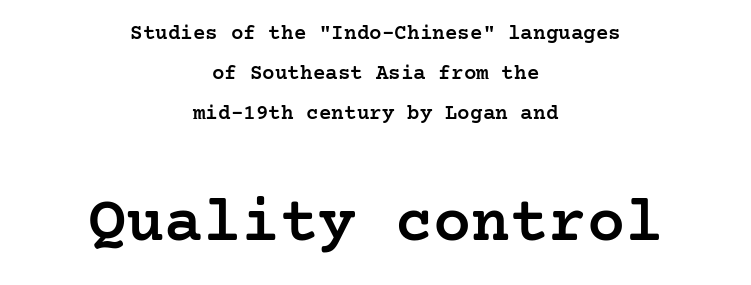
{"serif": "yes", "italic": "no", "bold": "semi", "weight": "semibold", "width": "normal", "stroke_contrast": "low", "x_height": "medium", "underline": "no", "align": "center", "line_spacing": "loose", "line_spacing_ratio": 1.9, "letter_spacing": "normal", "letter_spacing_em": 0.0, "larger_block": "second", "size_ratio": 3.05, "glyph_px": 64}
